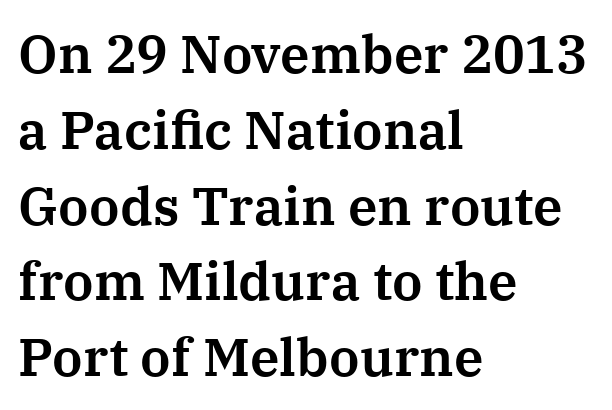
{"serif": "yes", "italic": "no", "width": "normal", "stroke_contrast": "medium", "x_height": "medium", "monospaced": "no", "underline": "no", "align": "left", "line_spacing": "normal", "line_spacing_ratio": 1.43, "letter_spacing": "normal", "letter_spacing_em": 0.0, "glyph_px": 53}
